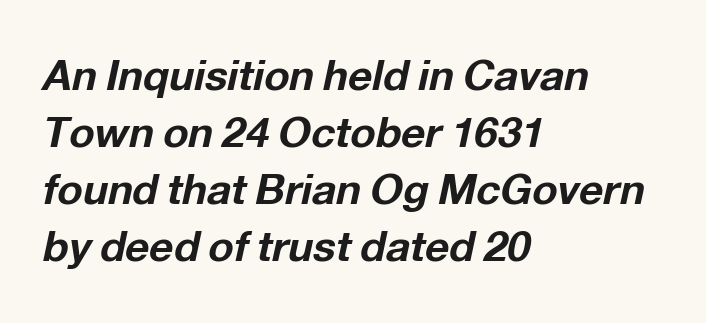
The image shows 42 px bold type, italic (leaning right); set left-aligned, normal line spacing (1.36x), normal letter spacing, not underlined; low stroke contrast and a medium x-height.
